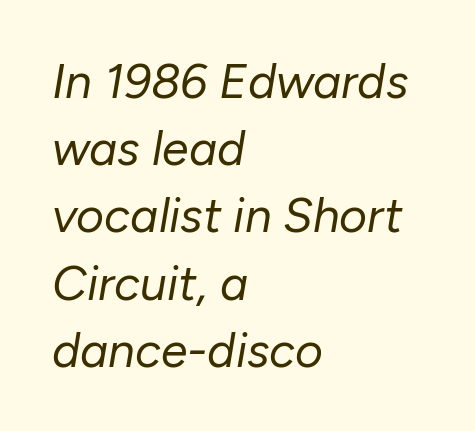
The image shows 48 px regular-weight type, italic (leaning right); set left-aligned, normal line spacing (1.4x), normal letter spacing, not underlined; low stroke contrast and a medium x-height.
